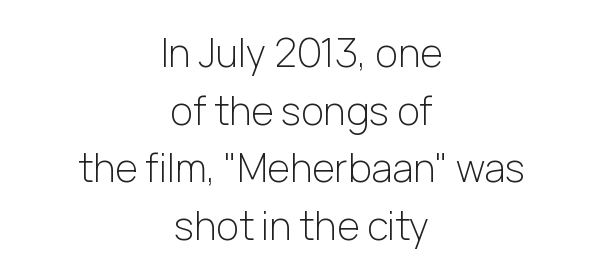
Q: Is the text bold? A: No.
Q: Is the text italic (slanted)? A: No, it is upright.
Q: Is the typeface a serif or a sans-serif typeface? A: Sans-serif.
Q: Is the text underlined? A: No.
Q: How is the paragraph aligned? A: Centered.
Q: Is the spacing between letters normal or unusually wide? A: Normal.
Q: Is the spacing between lines tight, normal or loose? A: Normal.
Q: Width (condensed, normal, or wide)? A: Normal.
Q: Stroke contrast? A: Low.
Q: x-height? A: Medium.
Q: Monospaced? A: No.
